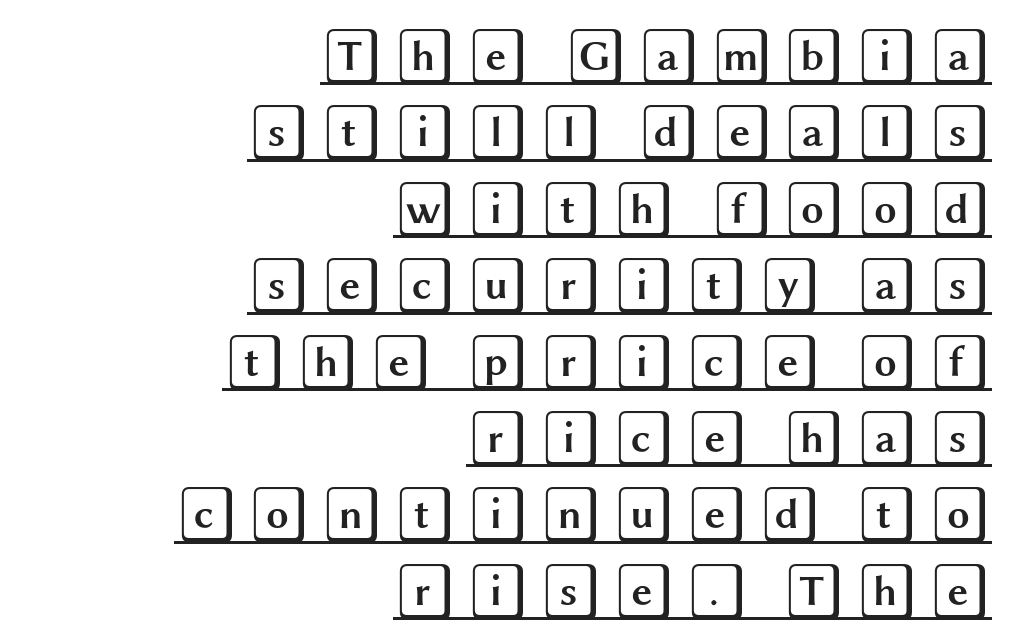
Every stem runs plumb, perpendicular to the baseline. Glance below the letters and you will spot a drawn line. The typesetter chose a ragged-left arrangement here. The rendering uses a moderate line-height, typical for paragraphs.
